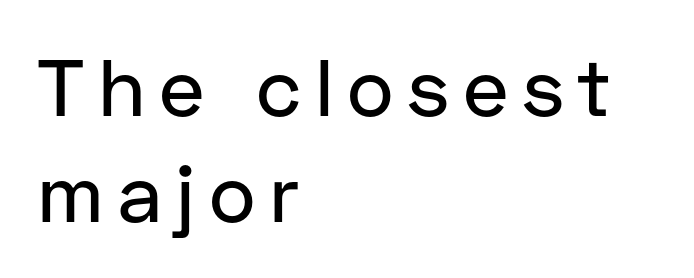
{"serif": "no", "italic": "no", "width": "normal", "stroke_contrast": "low", "x_height": "medium", "monospaced": "no", "underline": "no", "align": "left", "line_spacing": "normal", "line_spacing_ratio": 1.33, "glyph_px": 80}
